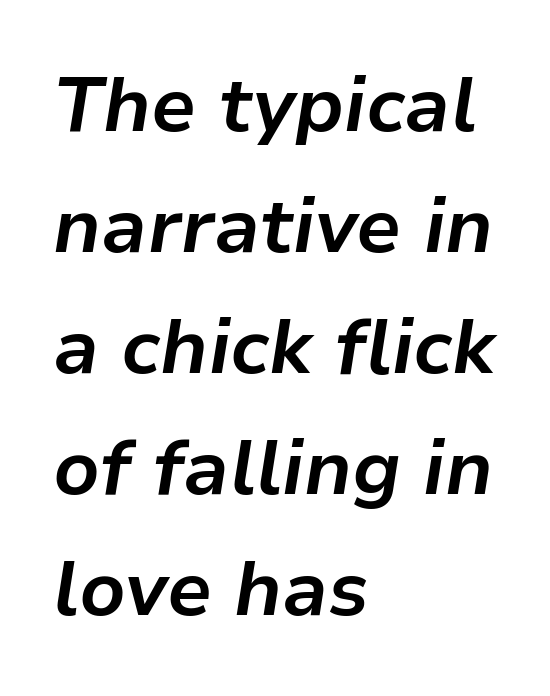
The image shows 77 px bold type, italic (leaning right); set left-aligned, normal line spacing (1.57x), normal letter spacing, not underlined; low stroke contrast and a medium x-height.
